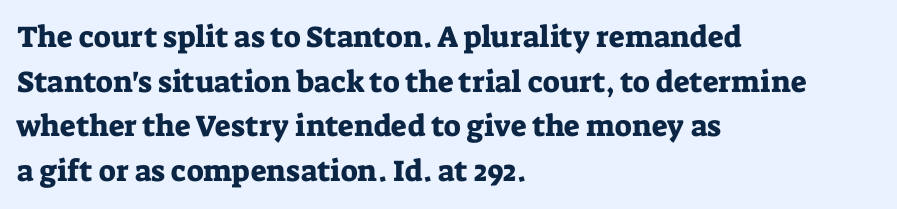
{"serif": "yes", "italic": "no", "width": "normal", "stroke_contrast": "low", "x_height": "medium", "monospaced": "no", "underline": "no", "align": "left", "line_spacing": "normal", "line_spacing_ratio": 1.49, "letter_spacing": "normal", "letter_spacing_em": 0.0, "glyph_px": 30}
